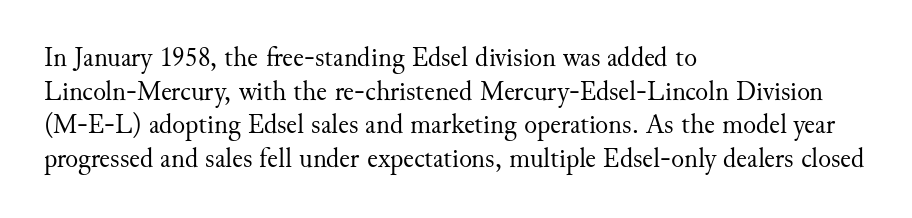
Q: Is the text bold? A: No.
Q: Is the text italic (slanted)? A: No, it is upright.
Q: Is the text underlined? A: No.
Q: How is the paragraph aligned? A: Left-aligned.
Q: Is the spacing between letters normal or unusually wide? A: Normal.
Q: Is the spacing between lines tight, normal or loose? A: Normal.
